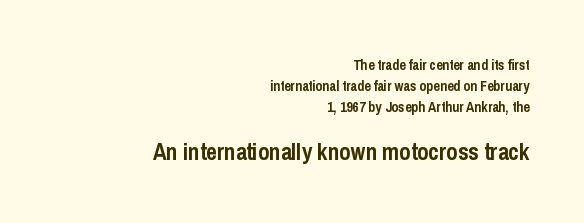
Horizontally, the lines are justified to the trailing edge only. The letters stand straight up with perfectly vertical stems. Nobody drew a line under any word here. Nobody touched the tracking dial on this one.
